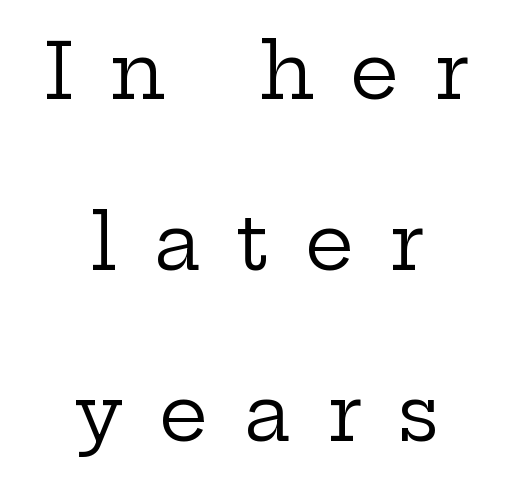
Q: Is the text bold? A: No.
Q: Is the text italic (slanted)? A: No, it is upright.
Q: Is the typeface a serif or a sans-serif typeface? A: Serif.
Q: Is the text underlined? A: No.
Q: How is the paragraph aligned? A: Centered.
Q: Is the spacing between letters normal or unusually wide? A: Unusually wide.
Q: Is the spacing between lines tight, normal or loose? A: Loose.
Q: Width (condensed, normal, or wide)? A: Wide.
Q: Stroke contrast? A: Low.
Q: x-height? A: Medium.
Q: Monospaced? A: No.
